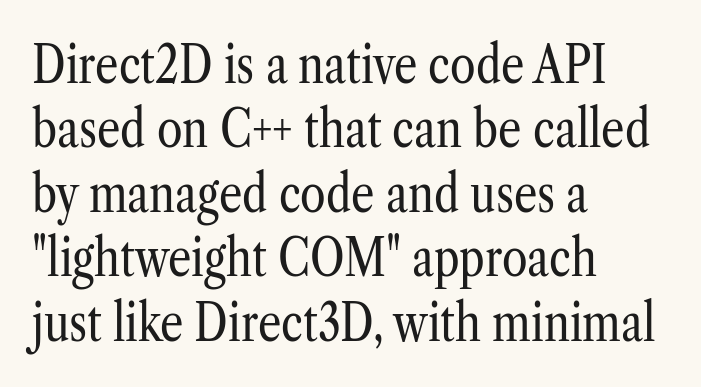
{"serif": "yes", "italic": "no", "bold": "no", "weight": "regular", "width": "condensed", "stroke_contrast": "low", "x_height": "medium", "monospaced": "no", "underline": "no", "align": "left", "line_spacing_ratio": 1.24, "letter_spacing": "normal", "letter_spacing_em": 0.0, "glyph_px": 52}
